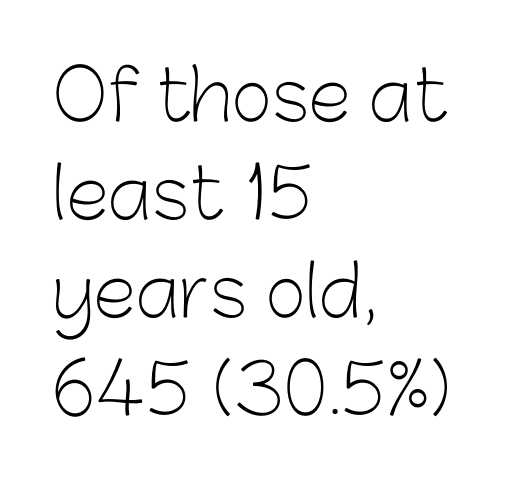
{"serif": "no", "italic": "no", "bold": "no", "weight": "light", "width": "normal", "stroke_contrast": "low", "x_height": "medium", "monospaced": "no", "underline": "no", "align": "left", "line_spacing": "normal", "line_spacing_ratio": 1.4, "letter_spacing": "normal", "letter_spacing_em": 0.0, "glyph_px": 70}
